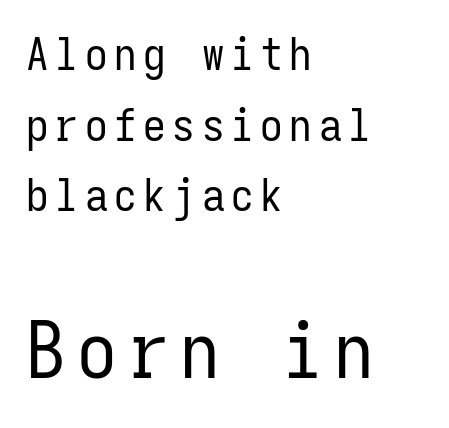
Does the leading feel generous? No, just average. In terms of posture, this sample is upright. The paragraph shown leans on its left margin. Weight: not bold — regular or lighter. The letters march in equal steps, a hallmark of fixed-pitch type.
